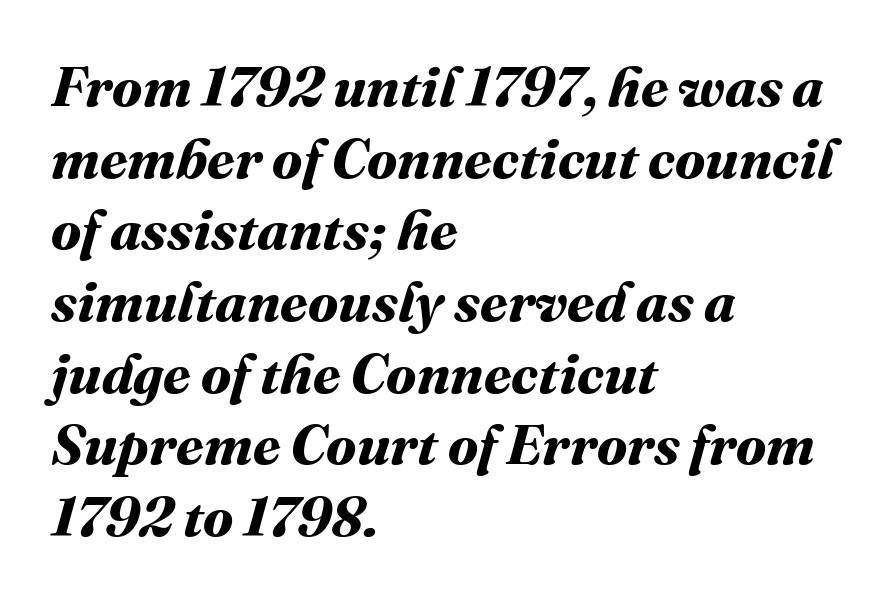
The image shows 56 px bold type; set left-aligned, normal line spacing (1.28x), normal letter spacing, not underlined; medium stroke contrast and a medium x-height.
